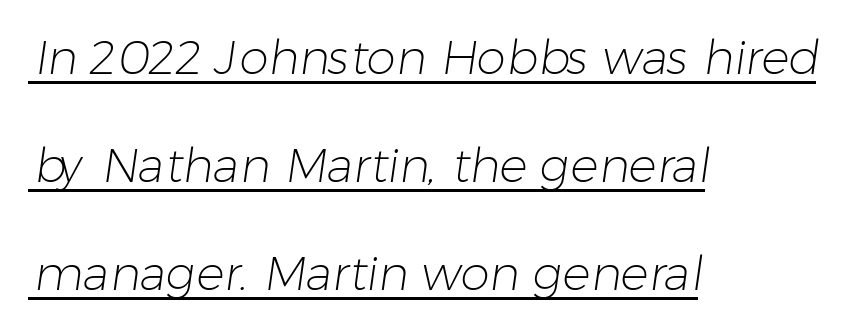
The image shows 47 px light sans-serif type; set left-aligned, loose line spacing (2.3x), normal letter spacing, underlined; low stroke contrast and a medium x-height.
